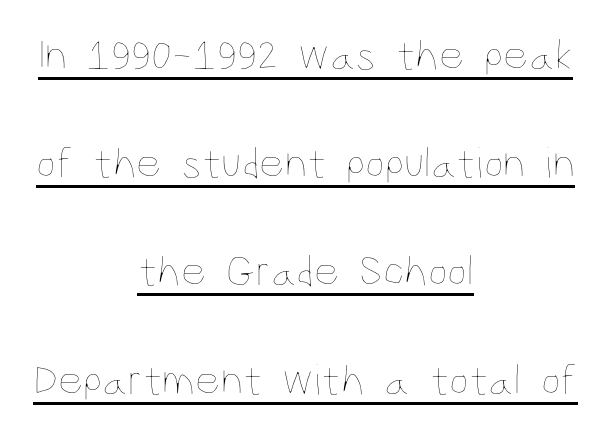
Q: Is the text bold? A: No.
Q: Is the text italic (slanted)? A: No, it is upright.
Q: Is the text underlined? A: Yes.
Q: How is the paragraph aligned? A: Centered.
Q: Is the spacing between letters normal or unusually wide? A: Normal.
Q: Is the spacing between lines tight, normal or loose? A: Loose.
Q: Width (condensed, normal, or wide)? A: Condensed.
Q: Stroke contrast? A: Low.
Q: x-height? A: Large.
Q: Monospaced? A: No.
